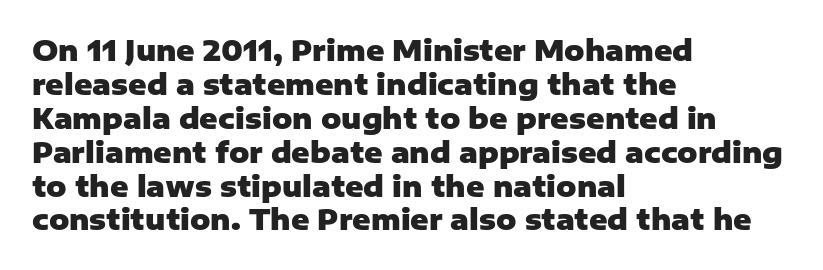
Q: Is the text bold? A: Yes.
Q: Is the text italic (slanted)? A: No, it is upright.
Q: Is the typeface a serif or a sans-serif typeface? A: Sans-serif.
Q: Is the text underlined? A: No.
Q: How is the paragraph aligned? A: Left-aligned.
Q: Is the spacing between letters normal or unusually wide? A: Normal.
Q: Width (condensed, normal, or wide)? A: Normal.
Q: Stroke contrast? A: Low.
Q: x-height? A: Medium.
Q: Monospaced? A: No.
